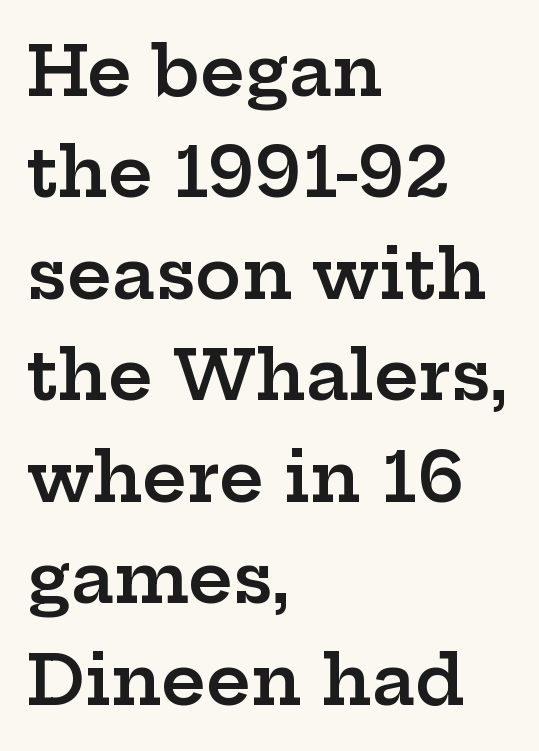
Between one letter and the next there's only the usual sliver of space. A semibold gives these letters moderate extra thickness, short of bold. The specimen omits any rule beneath the text block's lines. Compared with typical paragraphs, the rows here are spaced about the same. If you drew a line through each stem, it would be perfectly vertical. Every row of glyphs begins at an identical x-position on the left.
